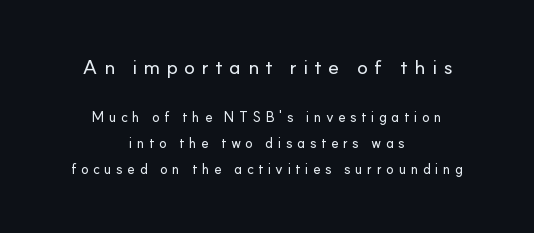
{"italic": "no", "underline": "no", "align": "center", "line_spacing_ratio": 1.88, "letter_spacing": "wide", "letter_spacing_em": 0.32, "larger_block": "first", "size_ratio": 1.43, "glyph_px": 20}
